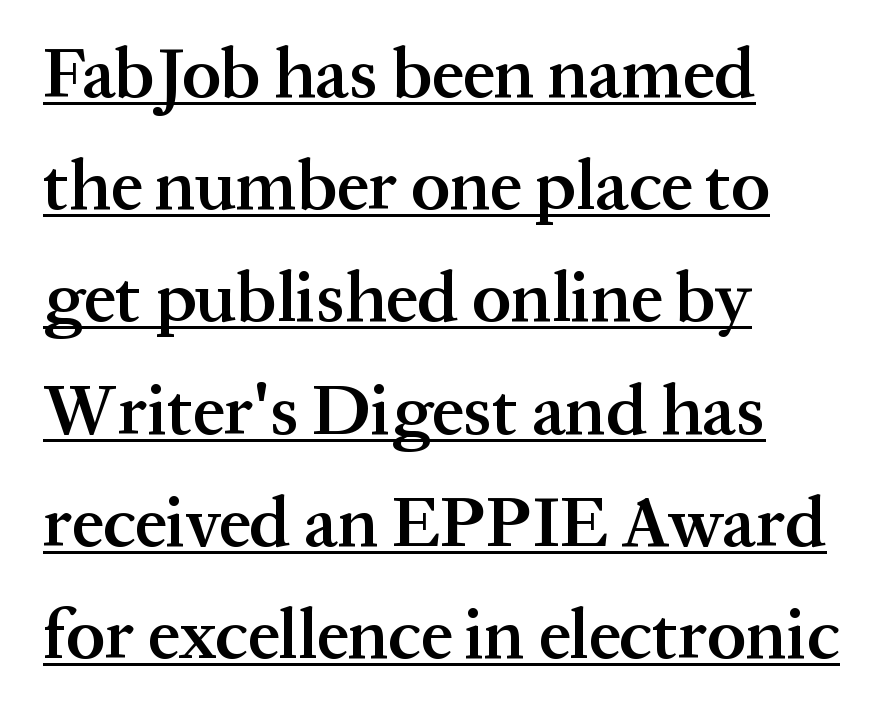
Q: Is the text bold? A: Semi-bold.
Q: Is the text italic (slanted)? A: No, it is upright.
Q: Is the typeface a serif or a sans-serif typeface? A: Serif.
Q: Is the text underlined? A: Yes.
Q: How is the paragraph aligned? A: Left-aligned.
Q: Is the spacing between letters normal or unusually wide? A: Normal.
Q: Is the spacing between lines tight, normal or loose? A: Normal.
Q: Width (condensed, normal, or wide)? A: Normal.
Q: Stroke contrast? A: Medium.
Q: x-height? A: Medium.
Q: Monospaced? A: No.
